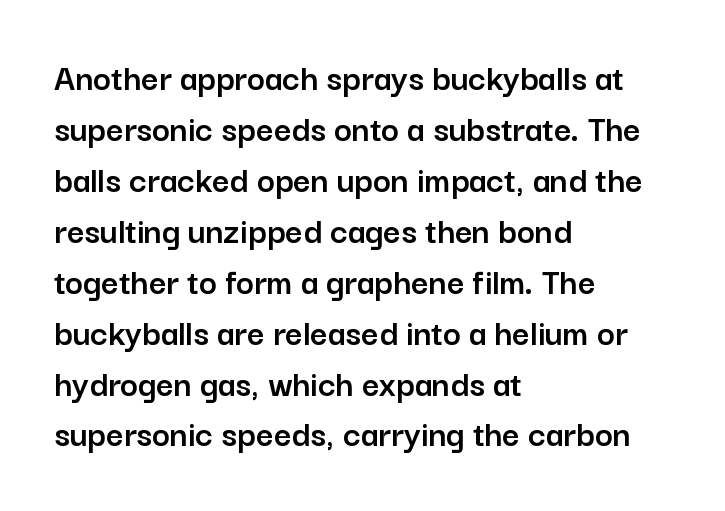
The image shows 38 px sans-serif type, upright; set left-aligned, normal line spacing (1.34x), normal letter spacing, not underlined; low stroke contrast and a medium x-height.
